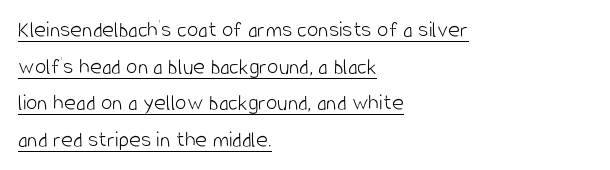
Q: Is the text bold? A: No.
Q: Is the text italic (slanted)? A: No, it is upright.
Q: Is the text underlined? A: Yes.
Q: How is the paragraph aligned? A: Left-aligned.
Q: Is the spacing between letters normal or unusually wide? A: Normal.
Q: Is the spacing between lines tight, normal or loose? A: Normal.
